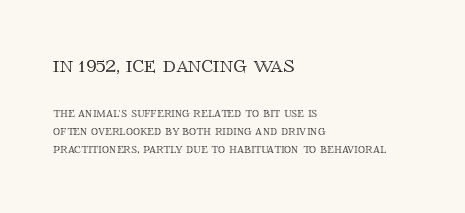
{"italic": "no", "underline": "no", "align": "left", "line_spacing": "normal", "line_spacing_ratio": 1.31, "letter_spacing": "normal", "letter_spacing_em": 0.0, "larger_block": "first", "size_ratio": 1.79, "glyph_px": 25}
